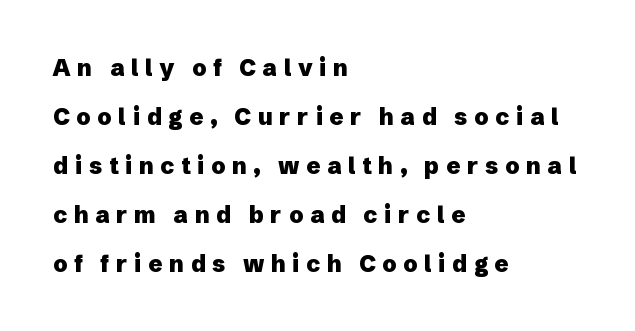
Q: Is the text bold? A: Yes.
Q: Is the text italic (slanted)? A: No, it is upright.
Q: Is the text underlined? A: No.
Q: How is the paragraph aligned? A: Left-aligned.
Q: Is the spacing between letters normal or unusually wide? A: Unusually wide.
Q: Is the spacing between lines tight, normal or loose? A: Loose.
